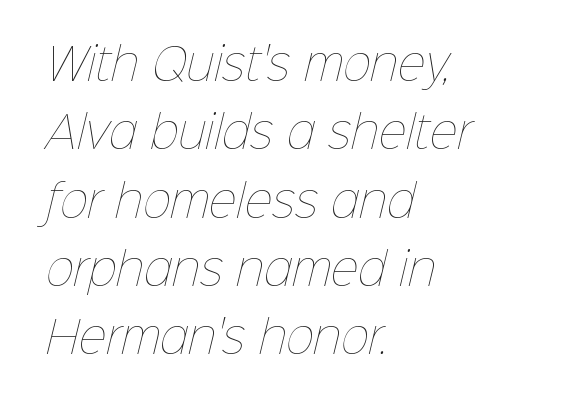
{"bold": "no", "weight": "thin", "width": "normal", "stroke_contrast": "low", "x_height": "medium", "monospaced": "no", "underline": "no", "align": "left", "line_spacing": "normal", "line_spacing_ratio": 1.59, "letter_spacing": "normal", "letter_spacing_em": 0.0, "glyph_px": 43}
